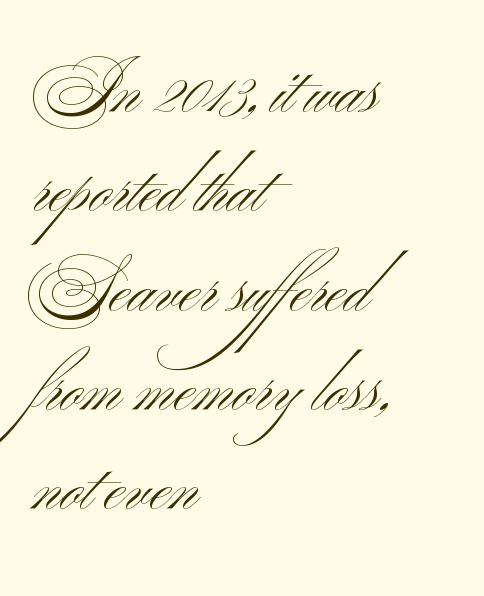
{"serif": "no", "bold": "no", "weight": "light", "width": "wide", "stroke_contrast": "medium", "x_height": "small", "monospaced": "no", "underline": "no", "align": "left", "line_spacing": "normal", "line_spacing_ratio": 1.46, "letter_spacing": "normal", "letter_spacing_em": 0.0, "glyph_px": 68}
